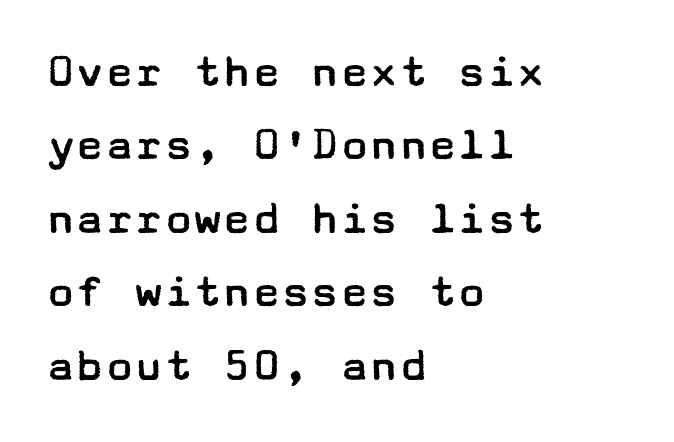
These lines were composed using upright roman letters. This rendering leaves character spacing at its baseline value. The type family on display is of the sans-serif kind. No extra ink here — the face is not bold.
